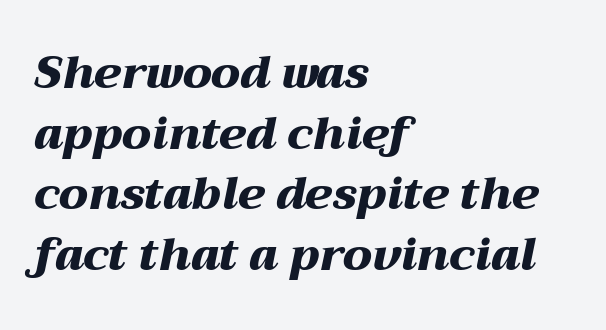
The image shows 45 px heavy, wide type, italic (leaning right); set left-aligned, normal line spacing (1.35x), normal letter spacing, not underlined; medium stroke contrast and a medium x-height.
